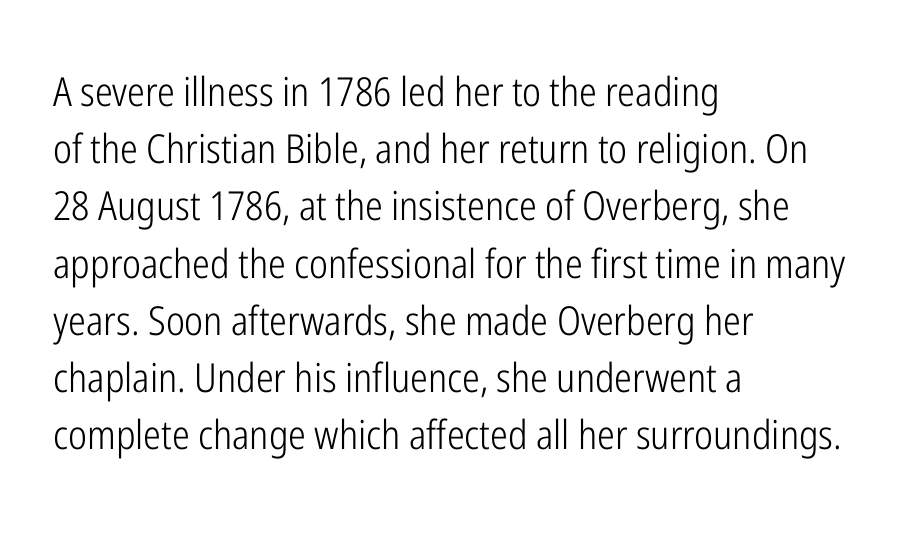
A typesetter would call this proportional, since set widths differ per character. The vertical gap from one line to the next is medium. The rendering anchors every line to the left-hand side. Spacing between characters is what you'd get straight out of the box.
